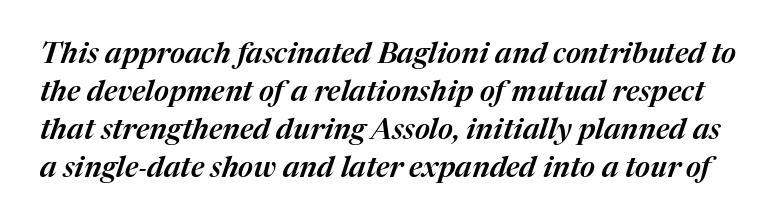
{"italic": "yes", "lean": "right", "slant_degrees": 17, "width": "normal", "stroke_contrast": "medium", "x_height": "medium", "monospaced": "no", "underline": "no", "line_spacing": "normal", "line_spacing_ratio": 1.31, "letter_spacing": "normal", "letter_spacing_em": 0.0, "glyph_px": 29}
